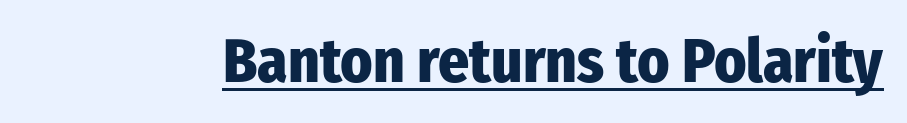
Q: Is the text bold? A: Yes.
Q: Is the text italic (slanted)? A: No, it is upright.
Q: Is the typeface a serif or a sans-serif typeface? A: Sans-serif.
Q: Is the text underlined? A: Yes.
Q: Is the spacing between letters normal or unusually wide? A: Normal.
Q: Width (condensed, normal, or wide)? A: Condensed.
Q: Stroke contrast? A: Low.
Q: x-height? A: Medium.
Q: Monospaced? A: No.
